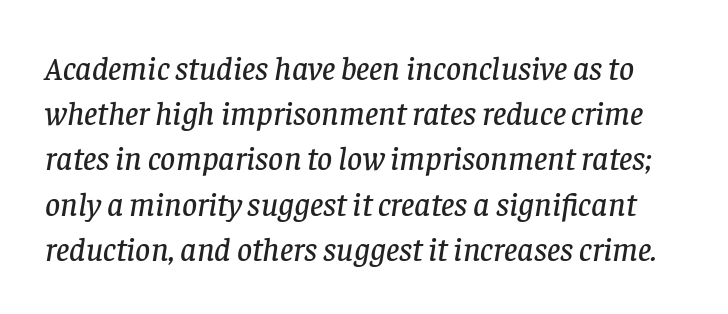
{"serif": "yes", "italic": "yes", "lean": "right", "slant_degrees": 8, "width": "normal", "stroke_contrast": "low", "x_height": "large", "monospaced": "no", "underline": "no", "line_spacing": "normal", "line_spacing_ratio": 1.37, "letter_spacing": "normal", "letter_spacing_em": 0.0, "glyph_px": 33}
